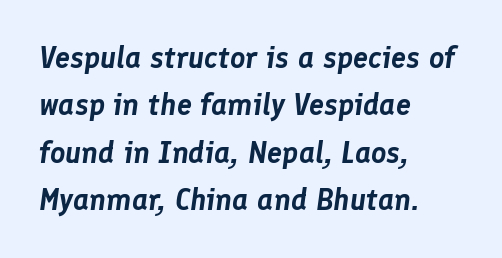
Q: Is the text italic (slanted)? A: Yes, it leans right by about 8 degrees.
Q: Is the text underlined? A: No.
Q: How is the paragraph aligned? A: Left-aligned.
Q: Is the spacing between letters normal or unusually wide? A: Normal.
Q: Is the spacing between lines tight, normal or loose? A: Normal.
Q: Width (condensed, normal, or wide)? A: Normal.
Q: Stroke contrast? A: Low.
Q: x-height? A: Medium.
Q: Monospaced? A: No.
